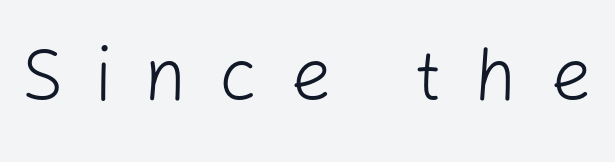
Unlike a traditional serif, this face leaves its strokes unadorned. The space directly below the letters is spotless. Caption: face not bold, strokes unweighted. Characters remain perfectly vertical along every line. This sample uses expanded letter spacing, leaving extra air between glyphs.
